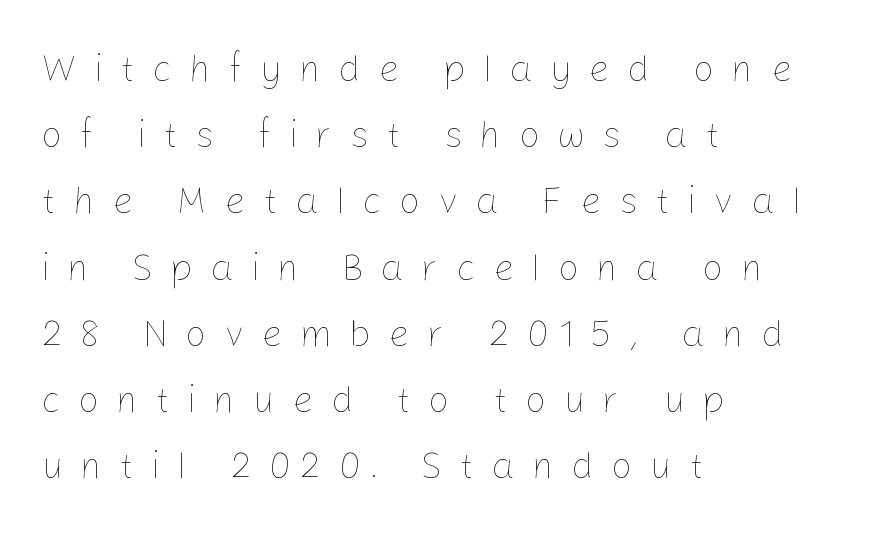
This sample has the flowing, uneven cadence of proportional lettering. Just letters on the line, the space beneath them empty. Stems and bowls with no extra thickness — not bold. This rendering uses left alignment, leaving the right contour irregular. This sample uses an upright cut, with every glyph sitting square on the baseline.
